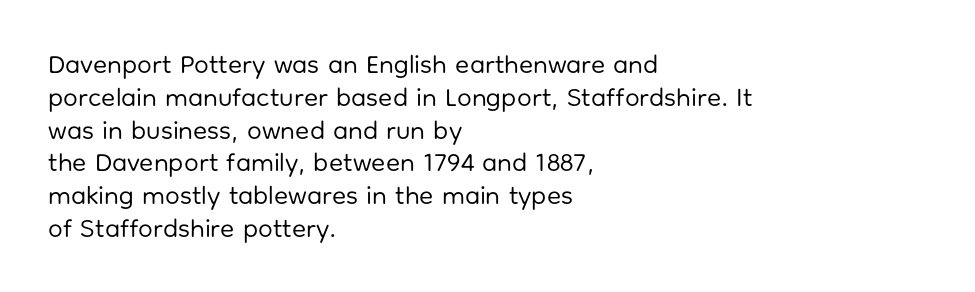
The image shows 26 px text type, upright; set left-aligned, normal line spacing (1.26x), normal letter spacing, not underlined.
